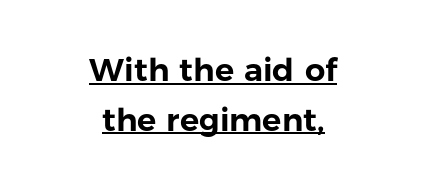
The image shows 32 px sans-serif type, upright; set centered, normal line spacing (1.56x), normal letter spacing, underlined; low stroke contrast and a medium x-height.
